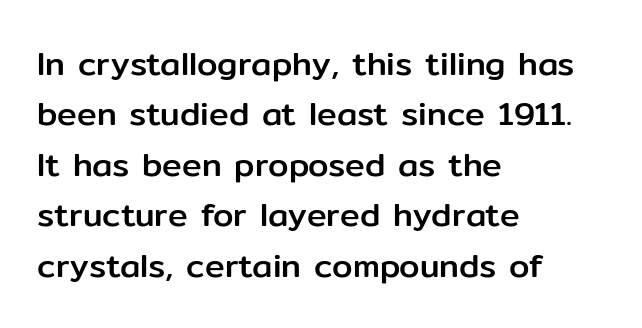
Q: Is the text italic (slanted)? A: No, it is upright.
Q: Is the typeface a serif or a sans-serif typeface? A: Sans-serif.
Q: Is the text underlined? A: No.
Q: How is the paragraph aligned? A: Left-aligned.
Q: Is the spacing between letters normal or unusually wide? A: Normal.
Q: Is the spacing between lines tight, normal or loose? A: Normal.
Q: Width (condensed, normal, or wide)? A: Normal.
Q: Stroke contrast? A: Low.
Q: x-height? A: Medium.
Q: Monospaced? A: No.
